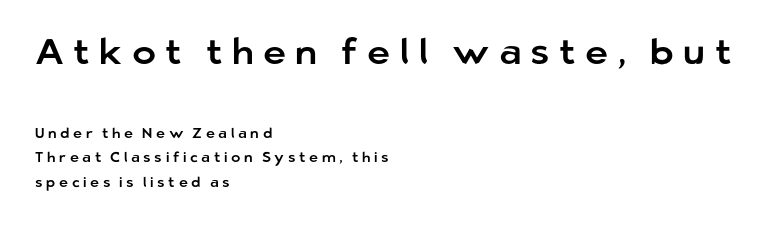
{"serif": "no", "italic": "no", "width": "normal", "stroke_contrast": "low", "x_height": "medium", "monospaced": "no", "underline": "no", "align": "left", "line_spacing_ratio": 1.73, "letter_spacing": "wide", "letter_spacing_em": 0.26, "larger_block": "first", "size_ratio": 2.57, "glyph_px": 36}
